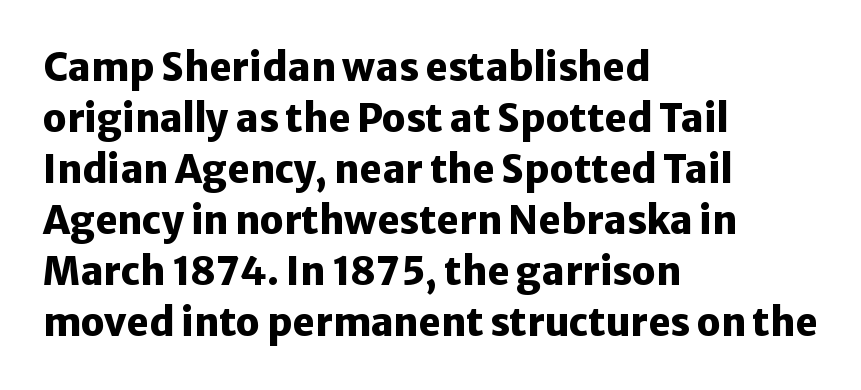
Q: Is the text bold? A: Yes.
Q: Is the text italic (slanted)? A: No, it is upright.
Q: Is the typeface a serif or a sans-serif typeface? A: Sans-serif.
Q: Is the text underlined? A: No.
Q: How is the paragraph aligned? A: Left-aligned.
Q: Is the spacing between letters normal or unusually wide? A: Normal.
Q: Is the spacing between lines tight, normal or loose? A: Normal.
Q: Width (condensed, normal, or wide)? A: Normal.
Q: Stroke contrast? A: Low.
Q: x-height? A: Medium.
Q: Monospaced? A: No.
